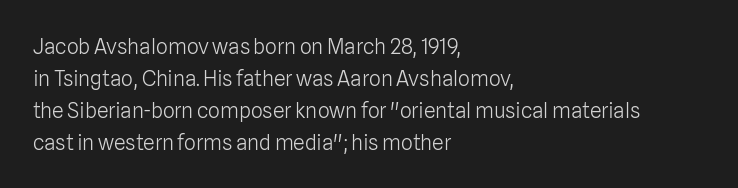
Vertical strokes here are truly vertical. The paragraph has a hard left edge and a soft right edge. The rendering uses a moderate line-height, typical for paragraphs. The cut favours lightness, reaching ordinary text weight at its darkest.
